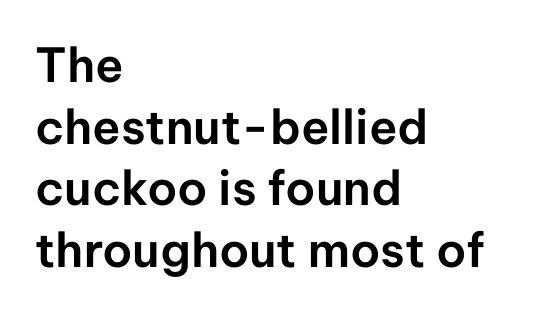
{"serif": "no", "italic": "no", "width": "normal", "stroke_contrast": "low", "x_height": "medium", "monospaced": "no", "underline": "no", "align": "left", "line_spacing": "normal", "line_spacing_ratio": 1.31, "letter_spacing": "normal", "letter_spacing_em": 0.0, "glyph_px": 47}
